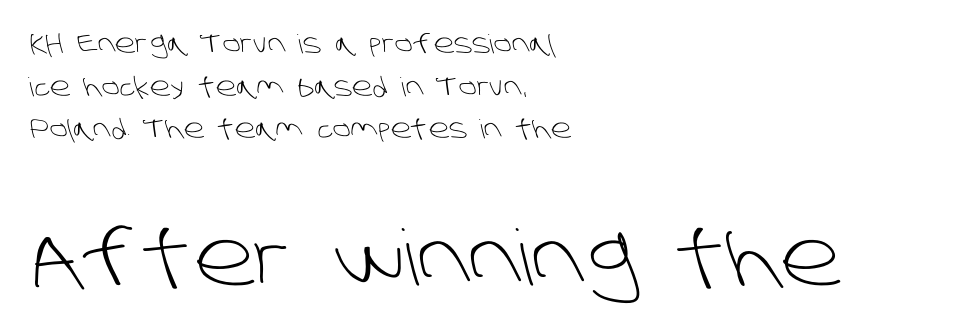
Q: Is the text bold? A: No.
Q: Is the typeface a serif or a sans-serif typeface? A: Sans-serif.
Q: Is the text underlined? A: No.
Q: How is the paragraph aligned? A: Left-aligned.
Q: Is the spacing between letters normal or unusually wide? A: Normal.
Q: Is the spacing between lines tight, normal or loose? A: Normal.
Q: Which block of text is set in a larger size, the first (top) or the second (bottom)? A: The second (bottom) one.
Q: Width (condensed, normal, or wide)? A: Normal.
Q: Stroke contrast? A: Low.
Q: x-height? A: Large.
Q: Monospaced? A: No.
